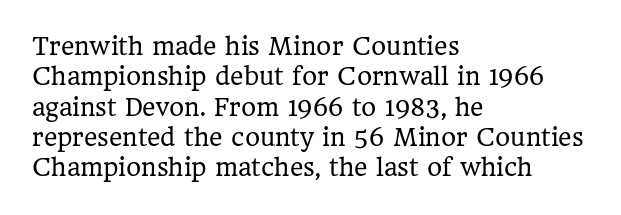
Q: Is the text bold? A: No.
Q: Is the text italic (slanted)? A: No, it is upright.
Q: Is the text underlined? A: No.
Q: How is the paragraph aligned? A: Left-aligned.
Q: Is the spacing between letters normal or unusually wide? A: Normal.
Q: Is the spacing between lines tight, normal or loose? A: Normal.
